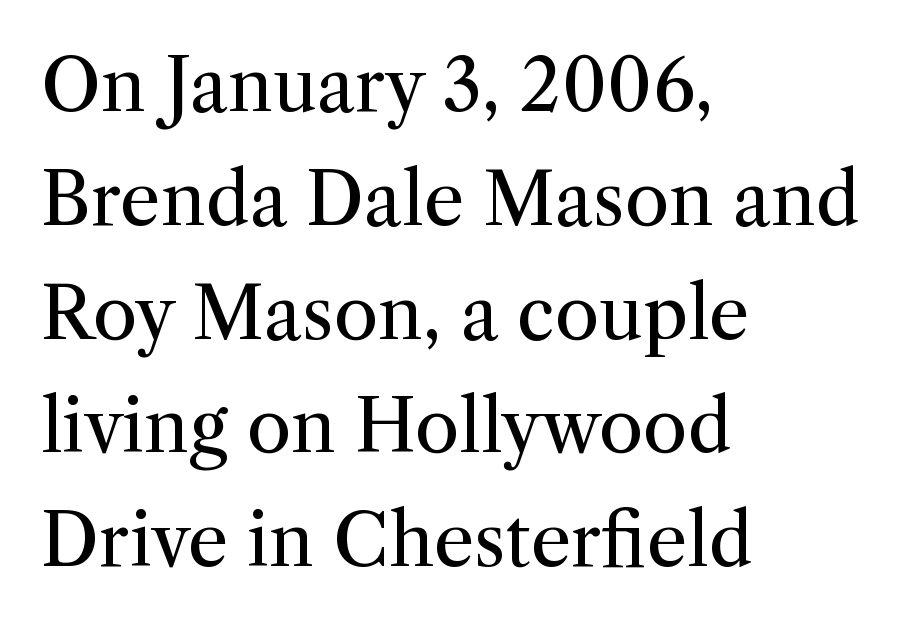
What kind of face is this? One with serifs. Regarding leading, the lines here are spaced in the standard way. Spacing verdict: proportional, widths tailored to each character. The font sits on the lighter half of the weight spectrum, regular included. Students, note that the glyphs here touch the page at normal intervals. Does the copy run flush right? No — it runs flush left.
